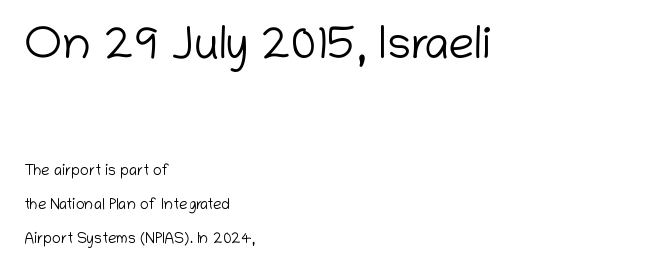
{"serif": "no", "italic": "no", "bold": "no", "weight": "light", "width": "normal", "stroke_contrast": "low", "x_height": "medium", "monospaced": "no", "underline": "no", "align": "left", "line_spacing": "loose", "line_spacing_ratio": 2.25, "letter_spacing": "normal", "letter_spacing_em": 0.0, "larger_block": "first", "size_ratio": 3.07, "glyph_px": 46}
